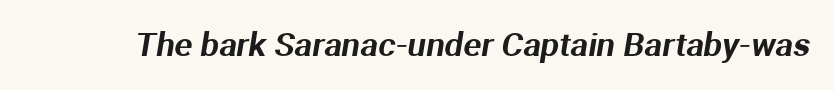
Q: Is the typeface a serif or a sans-serif typeface? A: Sans-serif.
Q: Is the text underlined? A: No.
Q: Is the spacing between letters normal or unusually wide? A: Normal.
Q: Width (condensed, normal, or wide)? A: Normal.
Q: Stroke contrast? A: Medium.
Q: x-height? A: Medium.
Q: Monospaced? A: No.
